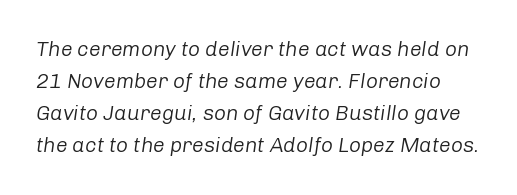
The image shows 21 px text type, italic (leaning right); set normal line spacing (1.53x), normal letter spacing, not underlined.
